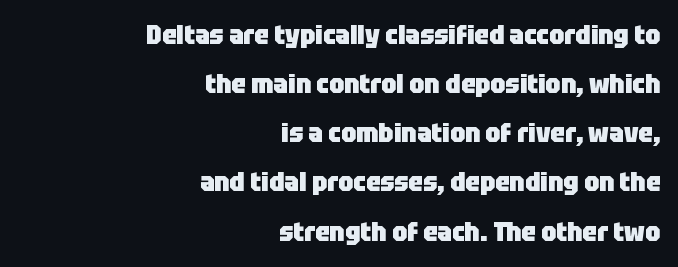
The image shows 26 px bold type, upright; set right-aligned, line spacing 1.89x, normal letter spacing, not underlined.
